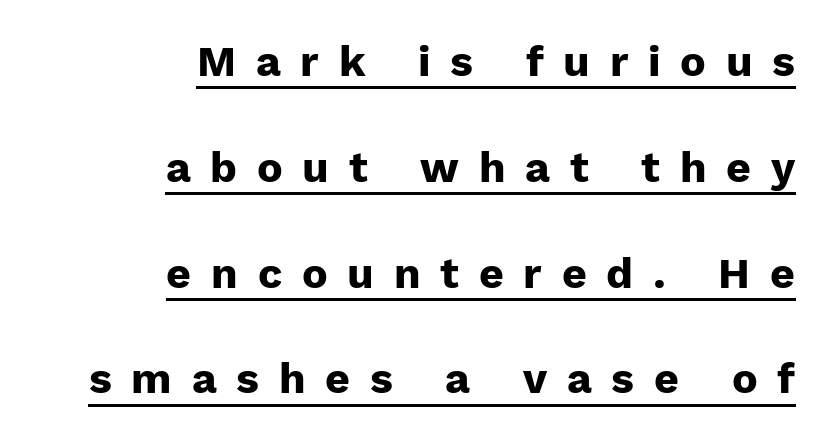
{"serif": "no", "italic": "no", "bold": "yes", "weight": "heavy", "width": "normal", "stroke_contrast": "low", "x_height": "medium", "monospaced": "no", "underline": "yes", "align": "right", "line_spacing": "loose", "line_spacing_ratio": 2.46, "letter_spacing": "wide", "letter_spacing_em": 0.46, "glyph_px": 43}
